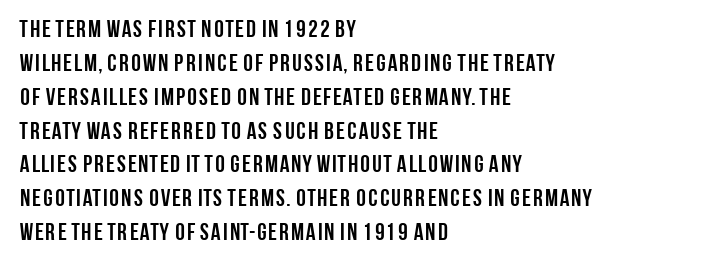
Q: Is the text bold? A: Yes.
Q: Is the text italic (slanted)? A: No, it is upright.
Q: Is the text underlined? A: No.
Q: How is the paragraph aligned? A: Left-aligned.
Q: Is the spacing between letters normal or unusually wide? A: Normal.
Q: Is the spacing between lines tight, normal or loose? A: Normal.
